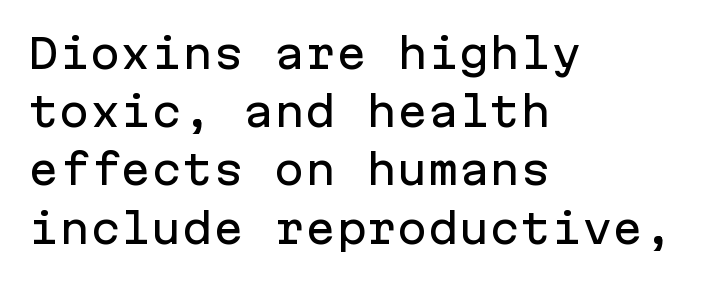
Q: Is the text italic (slanted)? A: No, it is upright.
Q: Is the typeface a serif or a sans-serif typeface? A: Sans-serif.
Q: Is the text underlined? A: No.
Q: How is the paragraph aligned? A: Left-aligned.
Q: Is the spacing between letters normal or unusually wide? A: Normal.
Q: Is the spacing between lines tight, normal or loose? A: Normal.
Q: Width (condensed, normal, or wide)? A: Normal.
Q: Stroke contrast? A: Low.
Q: x-height? A: Medium.
Q: Monospaced? A: Yes.
